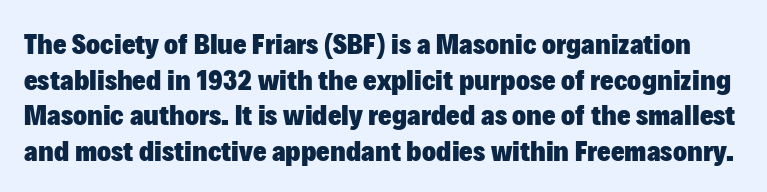
The image shows 29 px heavy sans-serif type, upright; set line spacing 1.23x, normal letter spacing, not underlined; low stroke contrast and a medium x-height.
